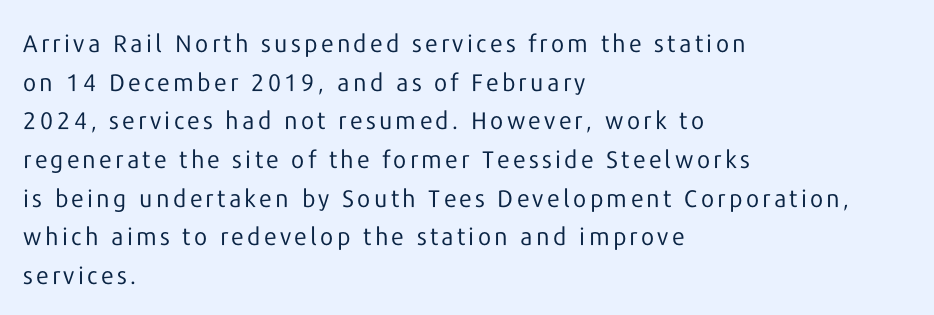
Q: Is the text bold? A: No.
Q: Is the text italic (slanted)? A: No, it is upright.
Q: Is the text underlined? A: No.
Q: How is the paragraph aligned? A: Left-aligned.
Q: Is the spacing between lines tight, normal or loose? A: Normal.
